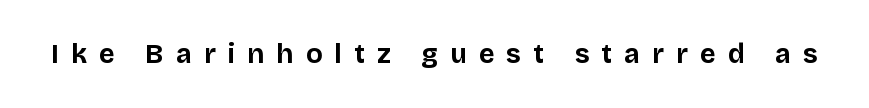
Q: Is the text bold? A: Yes.
Q: Is the text italic (slanted)? A: No, it is upright.
Q: Is the text underlined? A: No.
Q: Is the spacing between letters normal or unusually wide? A: Unusually wide.
